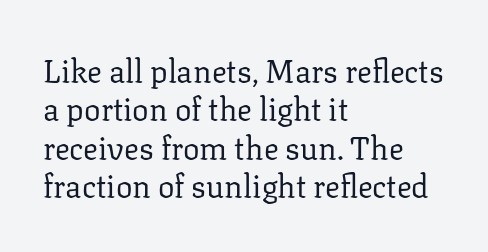
Q: Is the text bold? A: No.
Q: Is the text italic (slanted)? A: No, it is upright.
Q: Is the typeface a serif or a sans-serif typeface? A: Serif.
Q: Is the text underlined? A: No.
Q: How is the paragraph aligned? A: Left-aligned.
Q: Is the spacing between letters normal or unusually wide? A: Normal.
Q: Width (condensed, normal, or wide)? A: Normal.
Q: Stroke contrast? A: Low.
Q: x-height? A: Medium.
Q: Monospaced? A: No.
